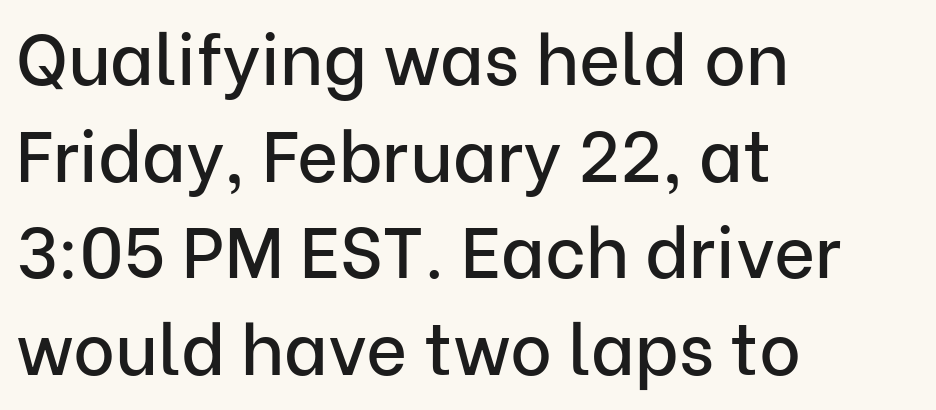
{"serif": "no", "italic": "no", "width": "normal", "stroke_contrast": "low", "x_height": "medium", "monospaced": "no", "underline": "no", "align": "left", "line_spacing": "normal", "line_spacing_ratio": 1.36, "letter_spacing": "normal", "letter_spacing_em": 0.0, "glyph_px": 71}
